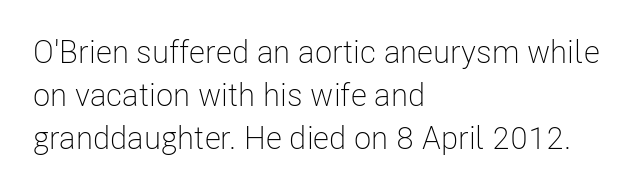
{"serif": "no", "italic": "no", "bold": "no", "weight": "light", "width": "condensed", "stroke_contrast": "low", "x_height": "medium", "monospaced": "no", "underline": "no", "align": "left", "line_spacing": "normal", "line_spacing_ratio": 1.35, "letter_spacing": "normal", "letter_spacing_em": 0.0, "glyph_px": 32}
